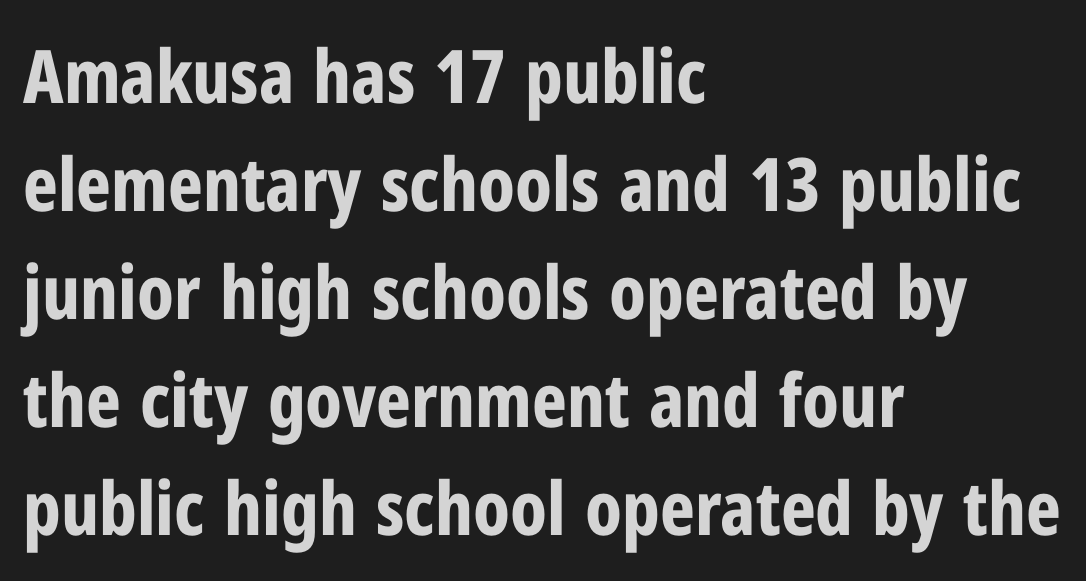
{"serif": "no", "italic": "no", "bold": "yes", "weight": "bold", "width": "condensed", "stroke_contrast": "low", "x_height": "medium", "monospaced": "no", "underline": "no", "align": "left", "line_spacing": "normal", "line_spacing_ratio": 1.46, "letter_spacing": "normal", "letter_spacing_em": 0.0, "glyph_px": 74}
